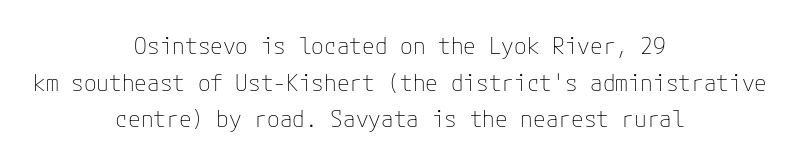
Q: Is the text bold? A: No.
Q: Is the text italic (slanted)? A: No, it is upright.
Q: Is the text underlined? A: No.
Q: How is the paragraph aligned? A: Centered.
Q: Is the spacing between letters normal or unusually wide? A: Normal.
Q: Is the spacing between lines tight, normal or loose? A: Normal.
